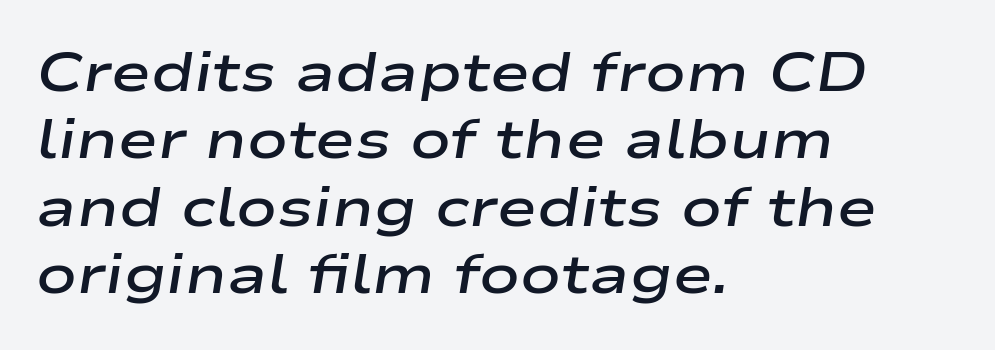
The image shows 54 px semibold, wide type, italic (leaning right); set left-aligned, normal line spacing (1.25x), normal letter spacing, not underlined; low stroke contrast and a medium x-height.
